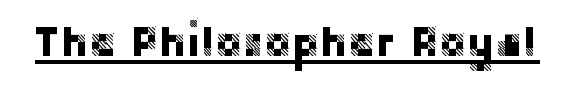
{"serif": "no", "italic": "no", "width": "normal", "stroke_contrast": "low", "x_height": "large", "monospaced": "no", "underline": "yes", "letter_spacing": "normal", "letter_spacing_em": 0.0, "glyph_px": 42}
